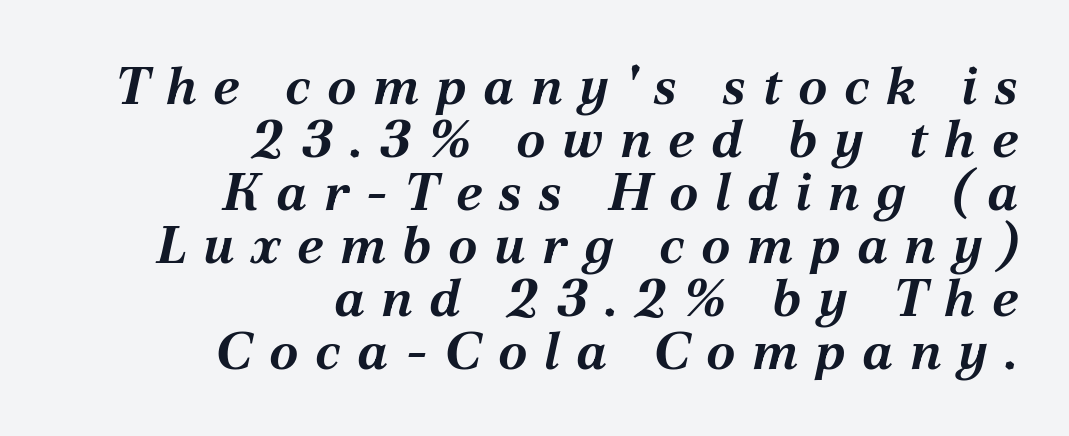
Q: Is the text bold? A: Yes.
Q: Is the text italic (slanted)? A: Yes, it leans right by about 12 degrees.
Q: Is the text underlined? A: No.
Q: How is the paragraph aligned? A: Right-aligned.
Q: Is the spacing between letters normal or unusually wide? A: Unusually wide.
Q: Is the spacing between lines tight, normal or loose? A: Tight.
Q: Width (condensed, normal, or wide)? A: Normal.
Q: Stroke contrast? A: Medium.
Q: x-height? A: Medium.
Q: Monospaced? A: No.
